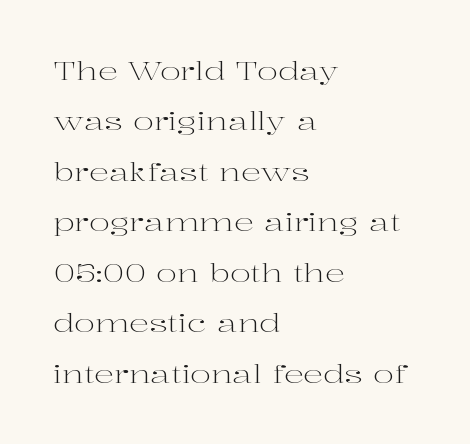
Q: Is the text bold? A: No.
Q: Is the text italic (slanted)? A: No, it is upright.
Q: Is the text underlined? A: No.
Q: How is the paragraph aligned? A: Left-aligned.
Q: Is the spacing between letters normal or unusually wide? A: Normal.
Q: Is the spacing between lines tight, normal or loose? A: Loose.
